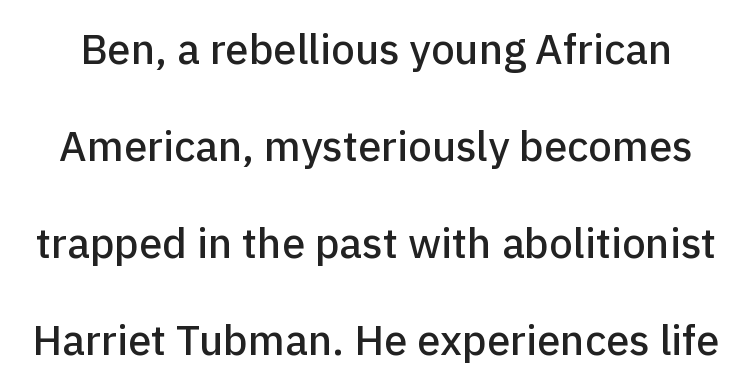
The image shows 42 px sans-serif type, upright; set loose line spacing (2.31x), normal letter spacing, not underlined; low stroke contrast and a medium x-height.
